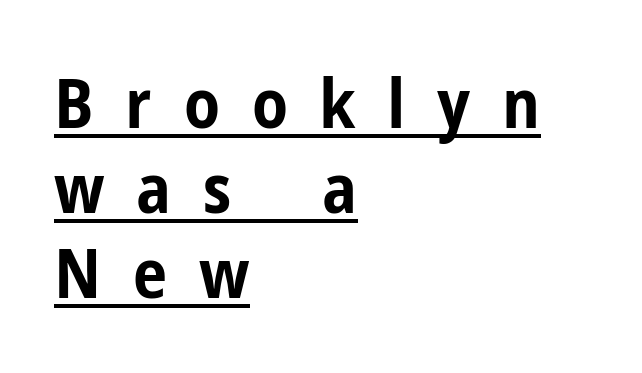
Q: Is the text bold? A: Yes.
Q: Is the text italic (slanted)? A: No, it is upright.
Q: Is the typeface a serif or a sans-serif typeface? A: Sans-serif.
Q: Is the text underlined? A: Yes.
Q: How is the paragraph aligned? A: Left-aligned.
Q: Is the spacing between letters normal or unusually wide? A: Unusually wide.
Q: Width (condensed, normal, or wide)? A: Condensed.
Q: Stroke contrast? A: Low.
Q: x-height? A: Medium.
Q: Monospaced? A: No.
